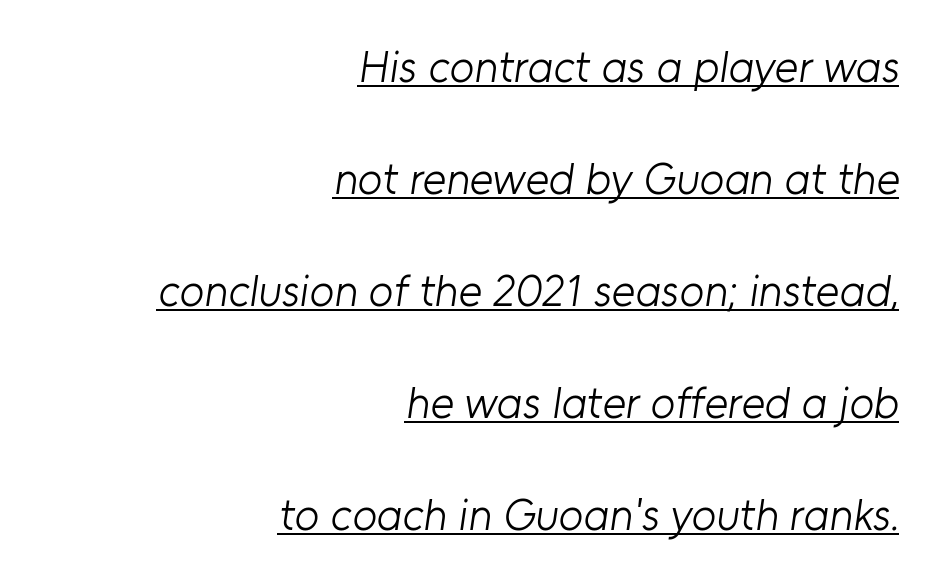
{"serif": "no", "bold": "no", "weight": "light", "width": "normal", "stroke_contrast": "low", "x_height": "medium", "monospaced": "no", "underline": "yes", "align": "right", "line_spacing": "loose", "line_spacing_ratio": 2.49, "letter_spacing": "normal", "letter_spacing_em": 0.0, "glyph_px": 45}
